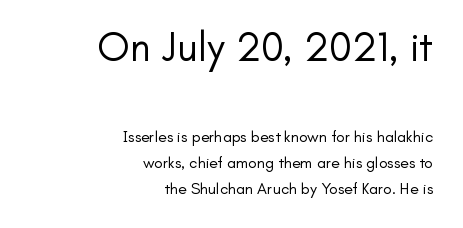
Here the designer chose a conventional face with non-uniform glyph widths. There is no visible air inserted between adjacent glyphs. Heft: none added — not bold. Compared with a flush-left layout, this one pins lines to the opposite, right side.
